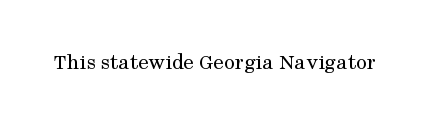
{"italic": "no", "bold": "no", "underline": "no", "letter_spacing": "normal", "letter_spacing_em": 0.0, "glyph_px": 23}
